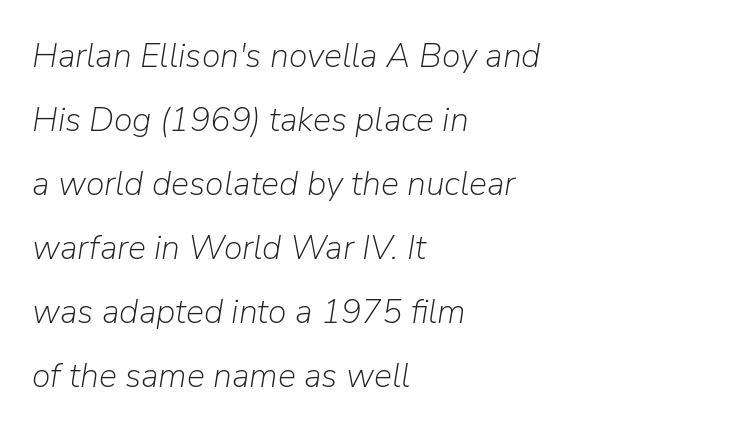
{"italic": "yes", "lean": "right", "slant_degrees": 9, "bold": "no", "weight": "light", "width": "normal", "stroke_contrast": "low", "x_height": "medium", "monospaced": "no", "underline": "no", "align": "left", "line_spacing_ratio": 1.88, "letter_spacing": "normal", "letter_spacing_em": 0.0, "glyph_px": 34}
